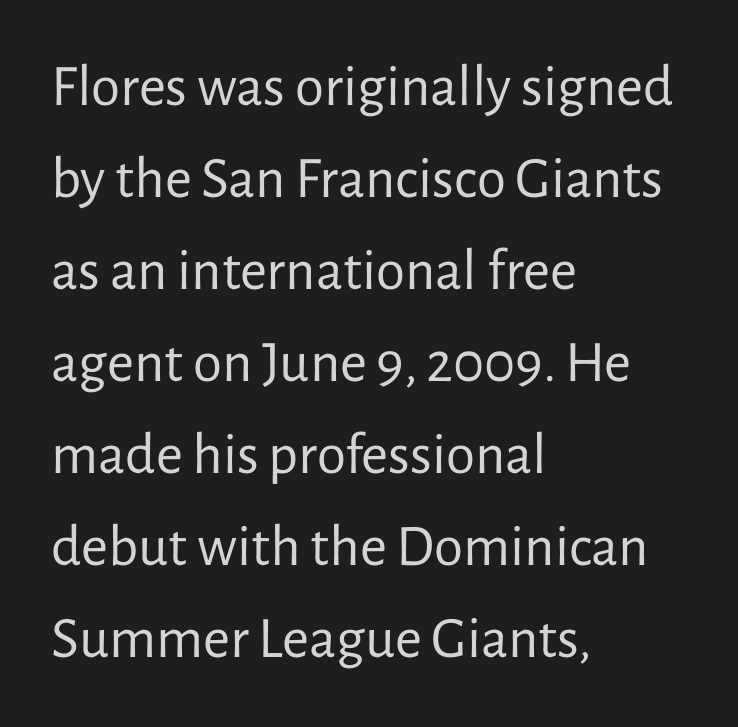
Lines of text with bare space underneath. When letters stand straight like this, we call the style roman or upright. How are the letters spaced? Ordinarily, with no added tracking. Weight: regular or lighter. Interline gaps are of average width in this sample.
